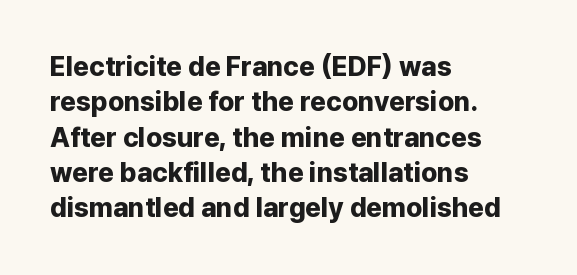
{"italic": "no", "bold": "yes", "underline": "no", "align": "left", "line_spacing": "normal", "line_spacing_ratio": 1.31, "letter_spacing": "normal", "letter_spacing_em": 0.0, "glyph_px": 27}
